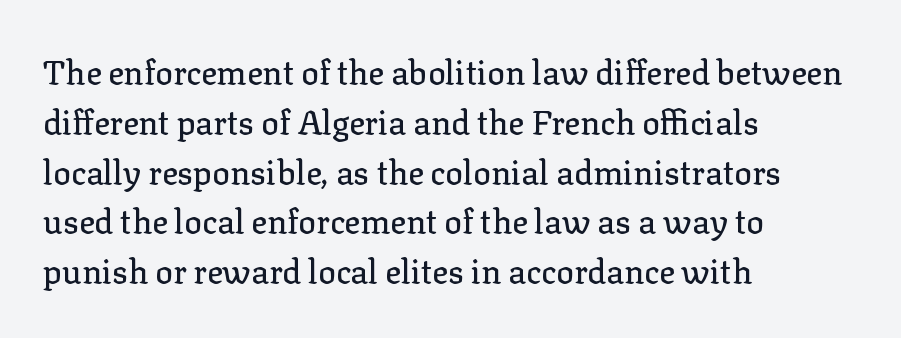
In CSS terms this would be text-align: left. The gaps between neighbouring characters are ordinary and unremarkable. The gap between lines stays unmarked. Every character sits straight up, as roman type does. Examine the stroke ends and you'll spot serifs.
